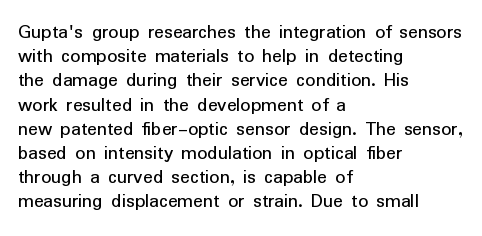
The image shows 20 px text type, upright; set left-aligned, line spacing 1.21x, normal letter spacing, not underlined.
